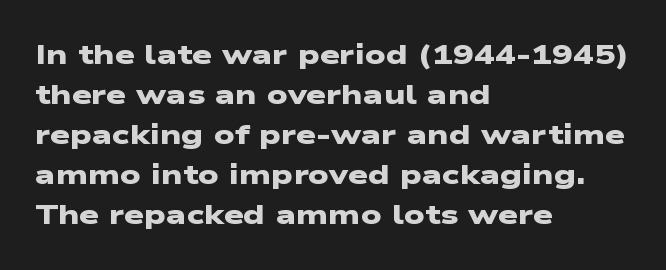
The image shows 28 px heavy, wide sans-serif type; set left-aligned, normal line spacing (1.43x), normal letter spacing, not underlined; low stroke contrast and a medium x-height.
